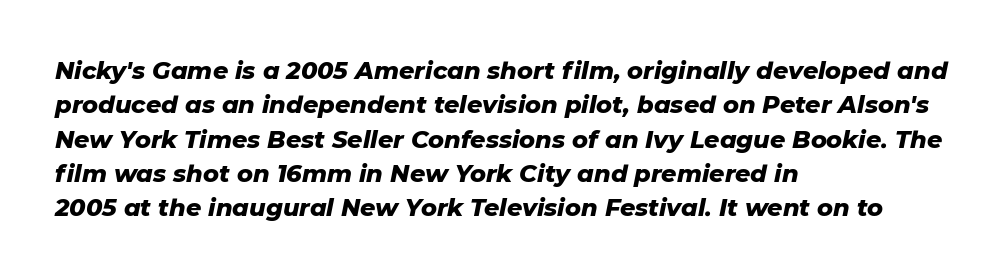
{"italic": "yes", "lean": "right", "slant_degrees": 11, "bold": "yes", "underline": "no", "align": "left", "line_spacing": "normal", "line_spacing_ratio": 1.43, "letter_spacing": "normal", "letter_spacing_em": 0.0, "glyph_px": 24}
